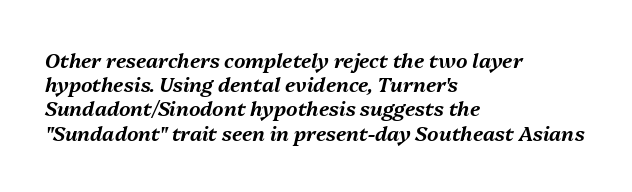
Check under the words: just untouched page. Left-aligned paragraph, ragged on the right. Honestly, the letter spacing is just normal — you wouldn't notice it. It's the slanting kind of type.
